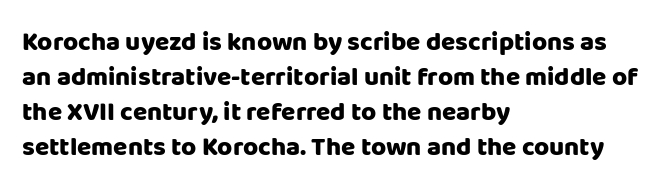
Q: Is the text bold? A: Yes.
Q: Is the text italic (slanted)? A: No, it is upright.
Q: Is the text underlined? A: No.
Q: How is the paragraph aligned? A: Left-aligned.
Q: Is the spacing between letters normal or unusually wide? A: Normal.
Q: Is the spacing between lines tight, normal or loose? A: Normal.
